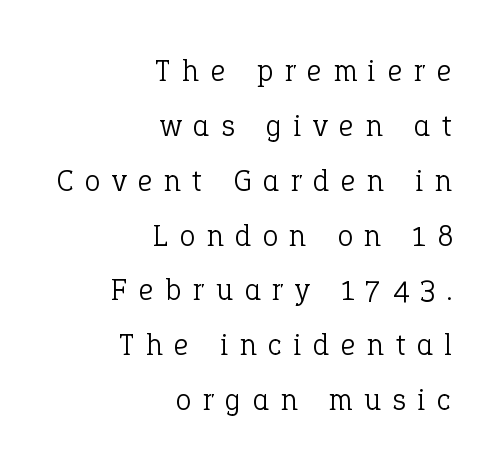
Q: Is the text bold? A: No.
Q: Is the text italic (slanted)? A: No, it is upright.
Q: Is the typeface a serif or a sans-serif typeface? A: Serif.
Q: Is the text underlined? A: No.
Q: How is the paragraph aligned? A: Right-aligned.
Q: Is the spacing between letters normal or unusually wide? A: Unusually wide.
Q: Width (condensed, normal, or wide)? A: Normal.
Q: Stroke contrast? A: Low.
Q: x-height? A: Medium.
Q: Monospaced? A: No.
